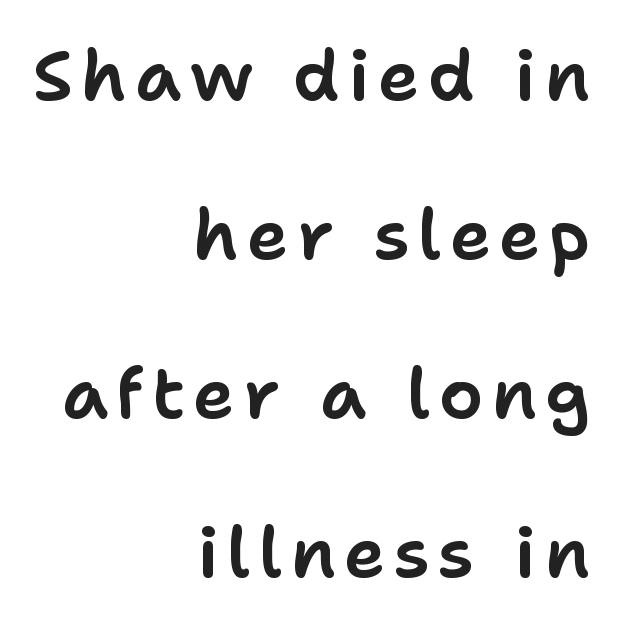
Q: Is the text italic (slanted)? A: No, it is upright.
Q: Is the typeface a serif or a sans-serif typeface? A: Sans-serif.
Q: Is the text underlined? A: No.
Q: How is the paragraph aligned? A: Right-aligned.
Q: Is the spacing between lines tight, normal or loose? A: Loose.
Q: Width (condensed, normal, or wide)? A: Normal.
Q: Stroke contrast? A: Low.
Q: x-height? A: Medium.
Q: Monospaced? A: No.
